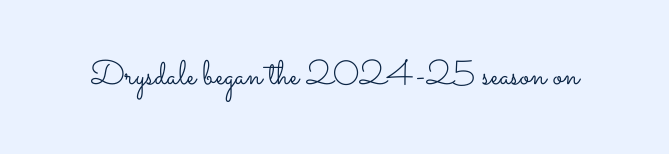
Q: Is the text bold? A: No.
Q: Is the text italic (slanted)? A: Yes.
Q: Is the text underlined? A: No.
Q: Is the spacing between letters normal or unusually wide? A: Normal.
Q: Width (condensed, normal, or wide)? A: Wide.
Q: Stroke contrast? A: Low.
Q: x-height? A: Small.
Q: Monospaced? A: No.
